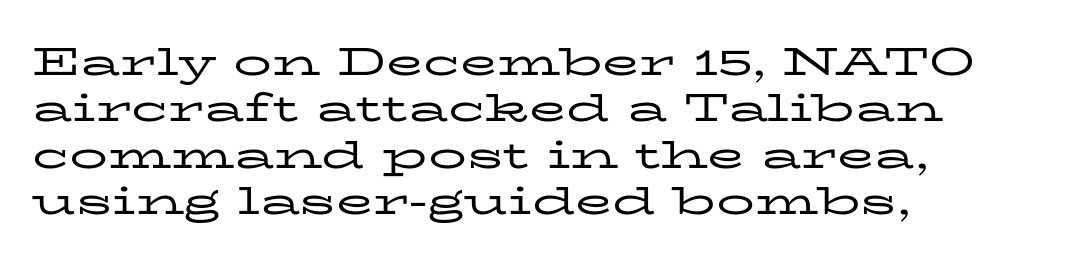
Q: Is the text bold? A: No.
Q: Is the text italic (slanted)? A: No, it is upright.
Q: Is the typeface a serif or a sans-serif typeface? A: Serif.
Q: Is the text underlined? A: No.
Q: How is the paragraph aligned? A: Left-aligned.
Q: Is the spacing between letters normal or unusually wide? A: Normal.
Q: Width (condensed, normal, or wide)? A: Wide.
Q: Stroke contrast? A: Low.
Q: x-height? A: Medium.
Q: Monospaced? A: No.
